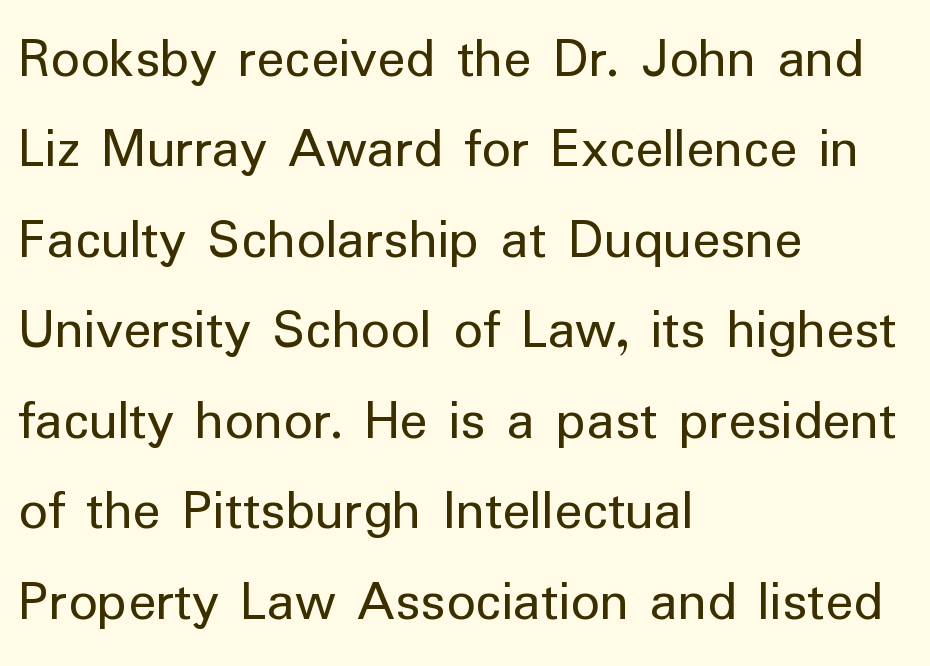
The image shows 58 px regular-weight sans-serif type, upright; set left-aligned, normal line spacing (1.56x), normal letter spacing, not underlined; low stroke contrast and a medium x-height.
